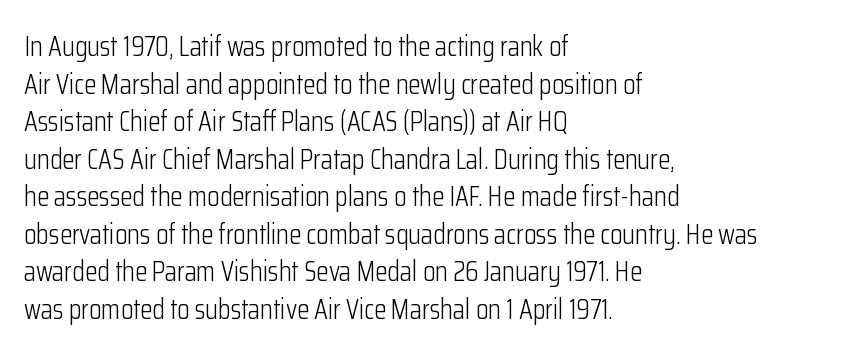
The image shows 28 px light, condensed sans-serif type, upright; set left-aligned, normal line spacing (1.34x), normal letter spacing, not underlined; low stroke contrast and a medium x-height.
